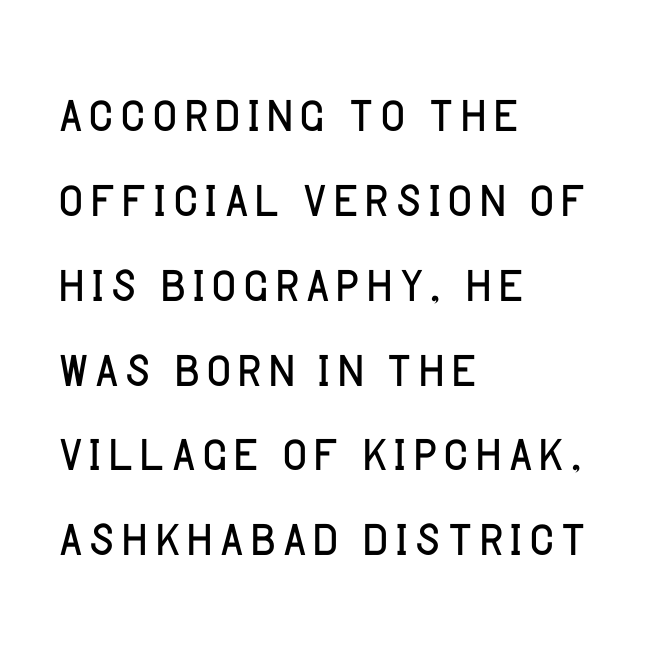
Q: Is the text bold? A: No.
Q: Is the text italic (slanted)? A: No, it is upright.
Q: Is the typeface a serif or a sans-serif typeface? A: Sans-serif.
Q: Is the text underlined? A: No.
Q: How is the paragraph aligned? A: Left-aligned.
Q: Is the spacing between letters normal or unusually wide? A: Normal.
Q: Width (condensed, normal, or wide)? A: Normal.
Q: Stroke contrast? A: Low.
Q: x-height? A: Large.
Q: Monospaced? A: No.
